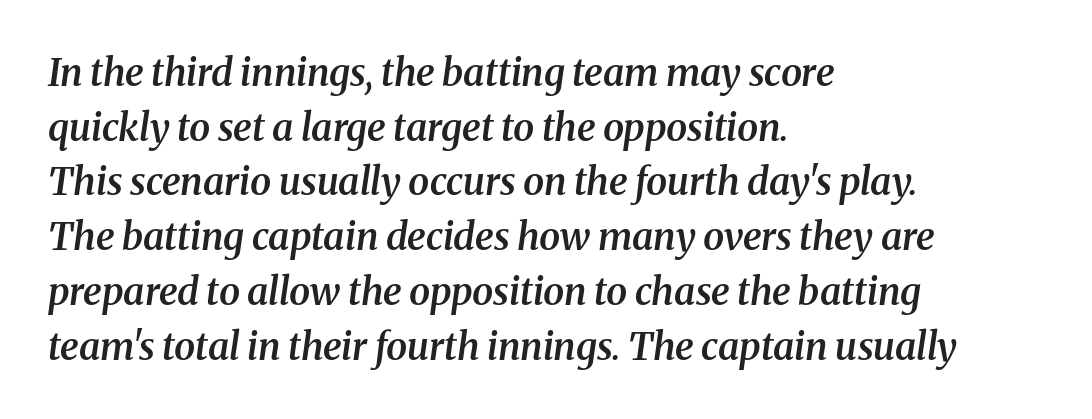
The rag falls on the right side of this text block. Honestly, the row spacing looks completely unremarkable. Beneath every word, the page is bare. Spacing verdict: proportional, widths tailored to each character.
